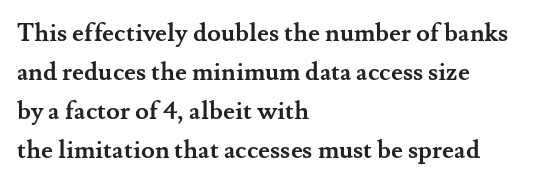
Vertical strokes here are truly vertical. In terms of letterspacing, this is plain default setting. This block has exactly the height ordinary leading produces. Pretty heavy lettering here — definitely bold.
